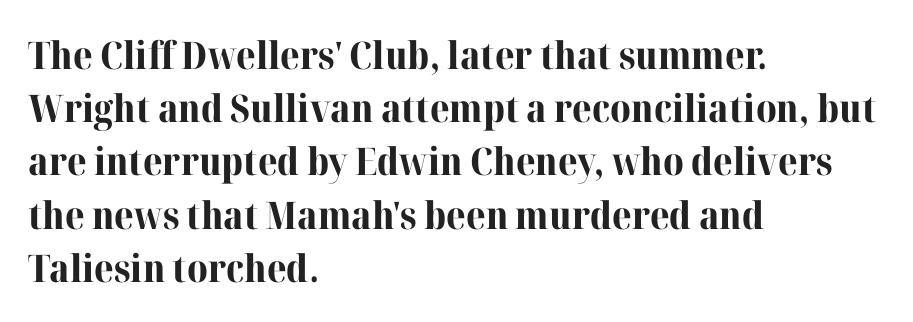
The image shows 38 px bold serif type, upright; set left-aligned, normal line spacing (1.4x), normal letter spacing, not underlined; high stroke contrast and a medium x-height.
